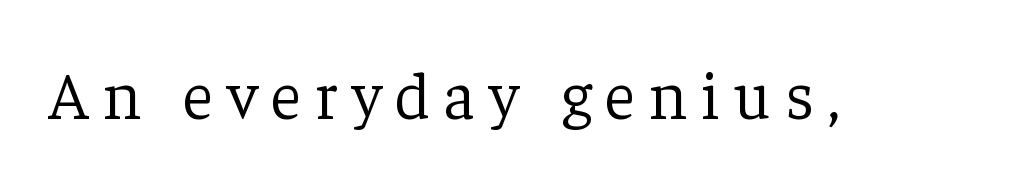
The lettering holds an erect, upright posture throughout. Letterform terminals end in serifs throughout the passage. The letters look calm and open, with moderate or lighter stems. Compared with typical body copy, the letter spacing here is much looser. Only glyphs here, with clear space below each row.
